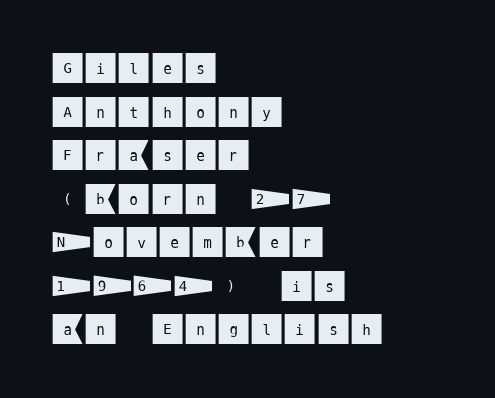
The image shows 34 px sans-serif type, upright; set left-aligned, normal line spacing (1.28x), normal letter spacing, not underlined; medium stroke contrast and a large x-height.
